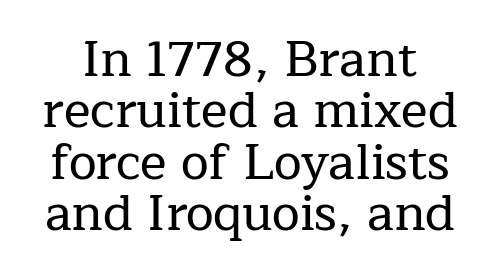
The font's upright variant was chosen for this text. The gap between lines stays unmarked. No extra tracking has been applied to these lines. What kind of face is this? One with serifs. Honestly, the rows look squashed on top of each other.
